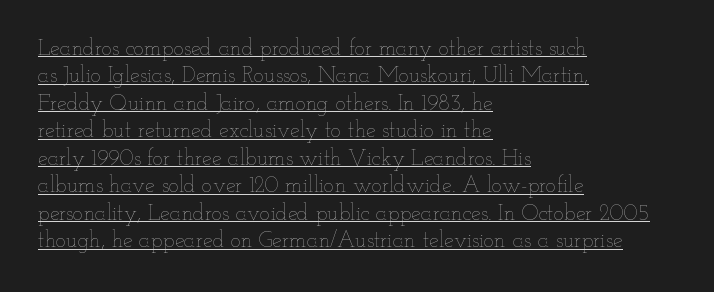
The compositor pushed each line to the left boundary. A light-to-regular cut is what we see here. Summary of vertical rhythm: regular, with standard interline spacing. Vertical strokes here are truly vertical. The gaps between neighbouring characters are ordinary and unremarkable.
